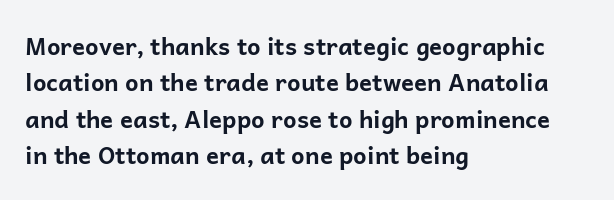
Q: Is the text bold? A: Yes.
Q: Is the text italic (slanted)? A: No, it is upright.
Q: Is the text underlined? A: No.
Q: How is the paragraph aligned? A: Left-aligned.
Q: Is the spacing between letters normal or unusually wide? A: Normal.
Q: Is the spacing between lines tight, normal or loose? A: Normal.
